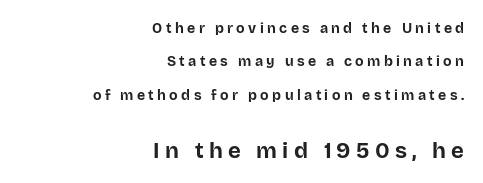
No word sits above an underline. The paragraph shown leans on its right margin. Every letter is thick-stroked: bold, no question. Compared with typical body copy, the letter spacing here is much looser. Interline gaps are noticeably wide in this sample.
